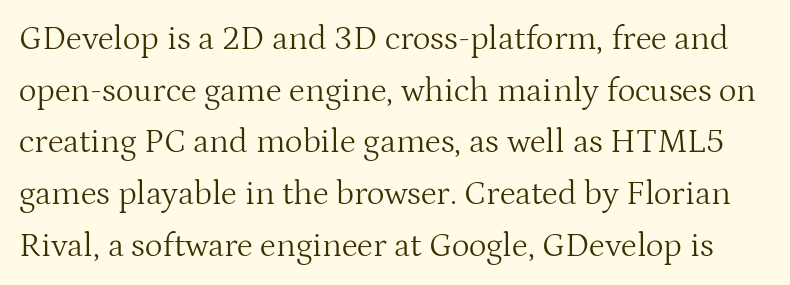
{"serif": "yes", "italic": "no", "bold": "no", "weight": "light", "width": "normal", "stroke_contrast": "medium", "x_height": "medium", "monospaced": "no", "underline": "no", "line_spacing": "normal", "line_spacing_ratio": 1.52, "letter_spacing": "normal", "letter_spacing_em": 0.0, "glyph_px": 34}
